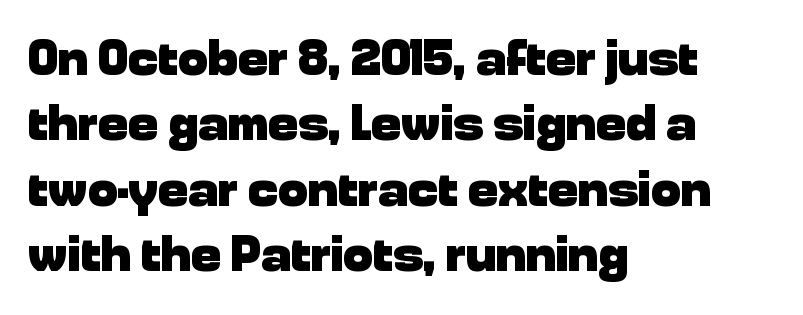
{"serif": "no", "italic": "no", "bold": "yes", "weight": "heavy", "width": "normal", "stroke_contrast": "low", "x_height": "medium", "monospaced": "no", "underline": "no", "align": "left", "line_spacing": "normal", "line_spacing_ratio": 1.31, "letter_spacing": "normal", "letter_spacing_em": 0.0, "glyph_px": 50}
